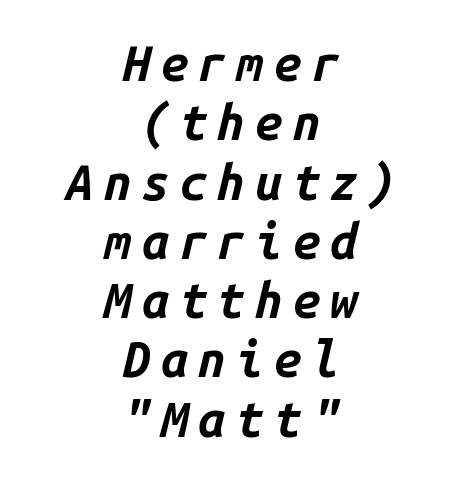
Q: Is the text bold? A: Yes.
Q: Is the text italic (slanted)? A: Yes, it leans right by about 14 degrees.
Q: Is the text underlined? A: No.
Q: How is the paragraph aligned? A: Centered.
Q: Is the spacing between letters normal or unusually wide? A: Unusually wide.
Q: Width (condensed, normal, or wide)? A: Normal.
Q: Stroke contrast? A: Low.
Q: x-height? A: Medium.
Q: Monospaced? A: Yes.
